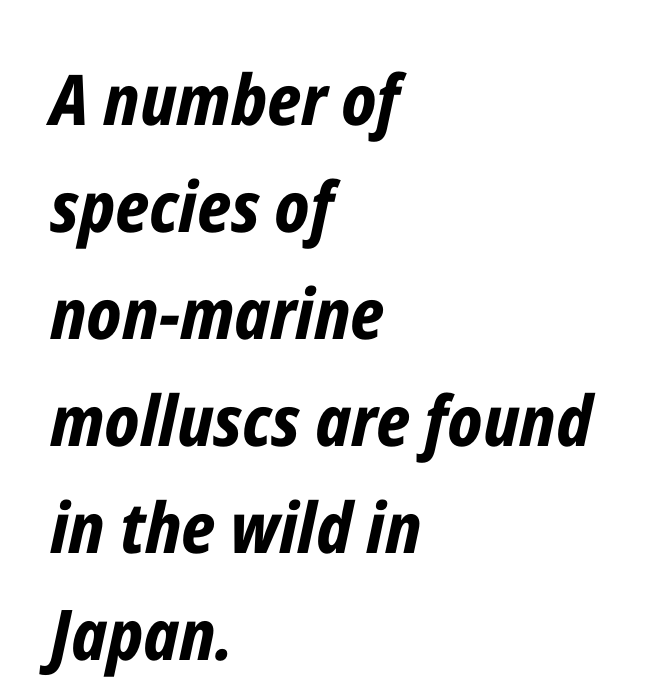
{"italic": "yes", "lean": "right", "slant_degrees": 12, "bold": "yes", "weight": "bold", "width": "condensed", "stroke_contrast": "low", "x_height": "medium", "monospaced": "no", "underline": "no", "align": "left", "line_spacing": "normal", "line_spacing_ratio": 1.53, "letter_spacing": "normal", "letter_spacing_em": 0.0, "glyph_px": 70}
